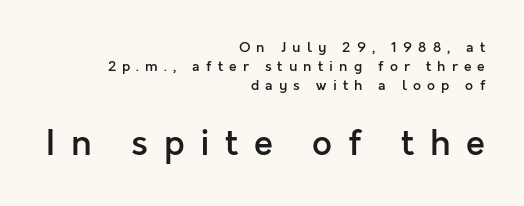
The image shows 35 px semibold sans-serif type, upright; set right-aligned, normal line spacing (1.36x), unusually wide letter spacing (+0.44 em), not underlined; the second (bottom) block is 2.5x larger; a medium x-height.
